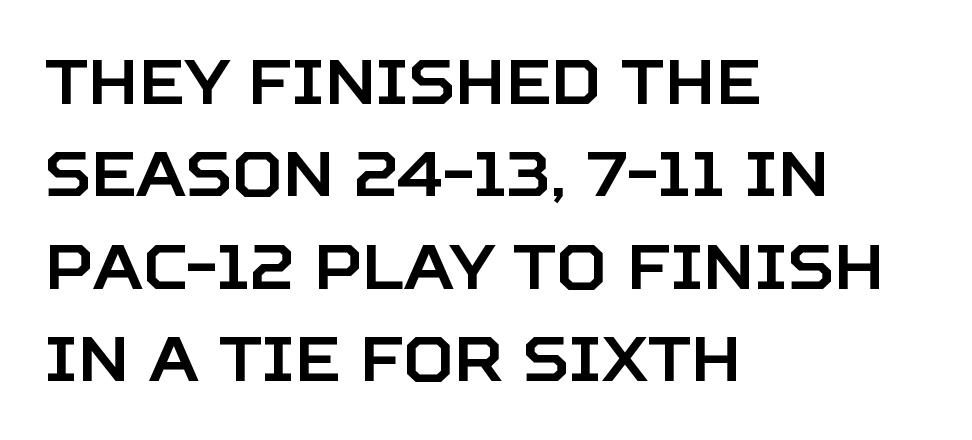
{"serif": "no", "italic": "no", "width": "normal", "stroke_contrast": "low", "x_height": "large", "monospaced": "no", "underline": "no", "align": "left", "line_spacing": "normal", "line_spacing_ratio": 1.49, "letter_spacing": "normal", "letter_spacing_em": 0.0, "glyph_px": 62}
